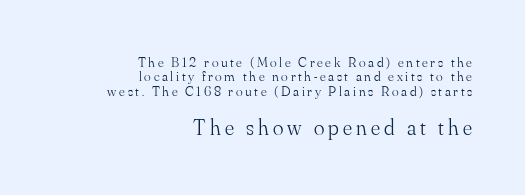
Q: Is the text bold? A: No.
Q: Is the text italic (slanted)? A: No, it is upright.
Q: Is the text underlined? A: No.
Q: How is the paragraph aligned? A: Right-aligned.
Q: Is the spacing between lines tight, normal or loose? A: Tight.
Q: Which block of text is set in a larger size, the first (top) or the second (bottom)? A: The second (bottom) one.
